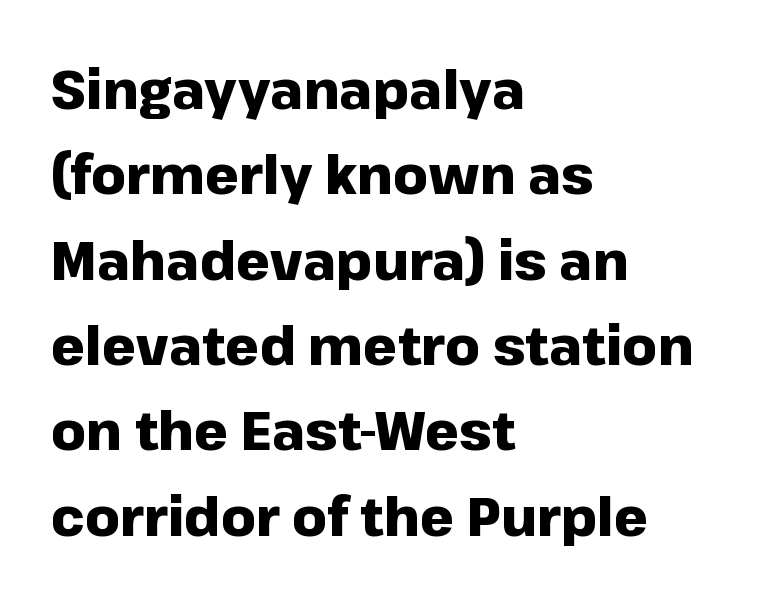
Q: Is the text bold? A: Yes.
Q: Is the text italic (slanted)? A: No, it is upright.
Q: Is the typeface a serif or a sans-serif typeface? A: Sans-serif.
Q: Is the text underlined? A: No.
Q: How is the paragraph aligned? A: Left-aligned.
Q: Is the spacing between letters normal or unusually wide? A: Normal.
Q: Is the spacing between lines tight, normal or loose? A: Normal.
Q: Width (condensed, normal, or wide)? A: Normal.
Q: Stroke contrast? A: Low.
Q: x-height? A: Medium.
Q: Monospaced? A: No.
